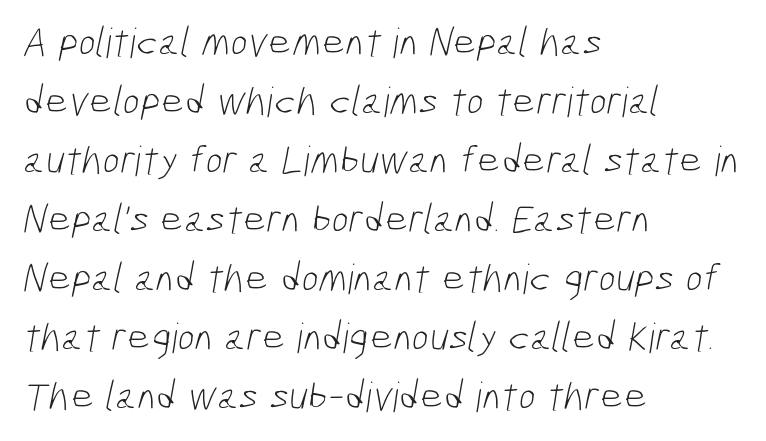
The image shows 41 px light, condensed sans-serif type; set left-aligned, normal line spacing (1.44x), normal letter spacing, not underlined; low stroke contrast and a medium x-height.
